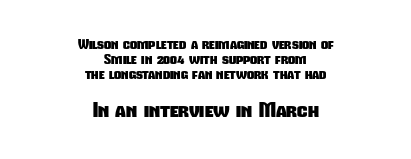
{"bold": "yes", "underline": "no", "align": "center", "line_spacing": "tight", "line_spacing_ratio": 1.06, "letter_spacing": "normal", "letter_spacing_em": 0.0, "larger_block": "second", "size_ratio": 1.5, "glyph_px": 21}
